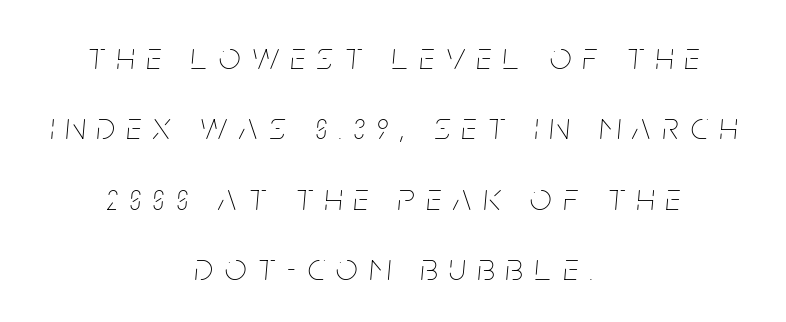
{"italic": "yes", "lean": "right", "slant_degrees": 5, "bold": "no", "weight": "thin", "width": "condensed", "stroke_contrast": "low", "x_height": "large", "monospaced": "no", "underline": "no", "align": "center", "line_spacing_ratio": 1.85, "letter_spacing": "wide", "letter_spacing_em": 0.31, "glyph_px": 38}
